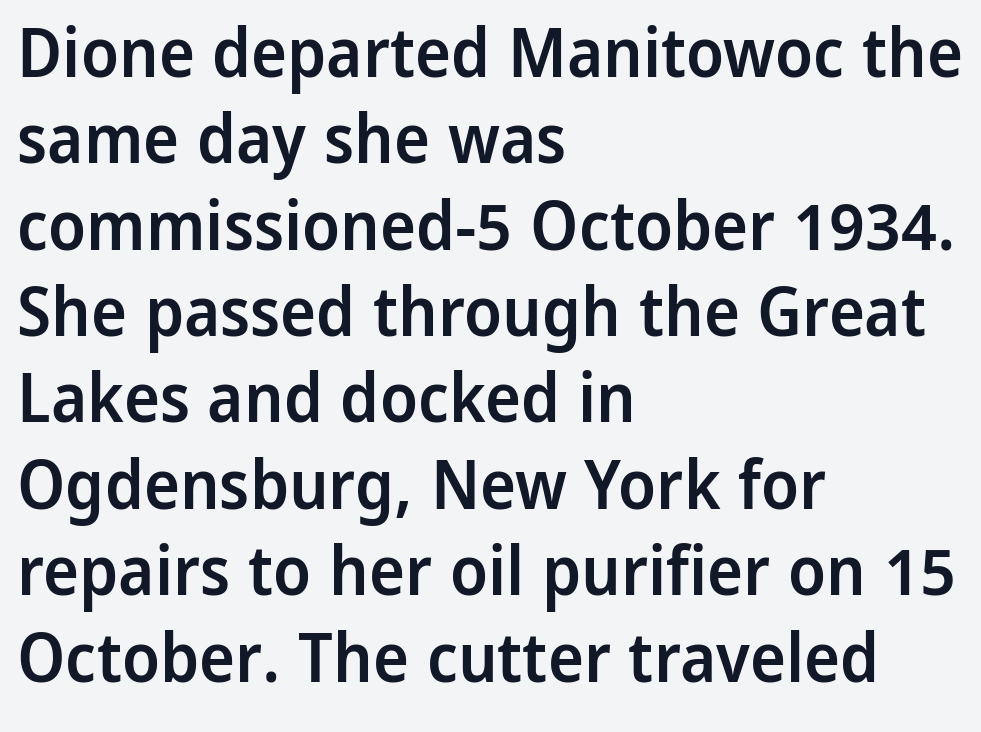
{"serif": "no", "italic": "no", "bold": "semi", "weight": "semibold", "width": "normal", "stroke_contrast": "low", "x_height": "medium", "monospaced": "no", "underline": "no", "align": "left", "line_spacing": "normal", "line_spacing_ratio": 1.27, "letter_spacing": "normal", "letter_spacing_em": 0.0, "glyph_px": 68}
